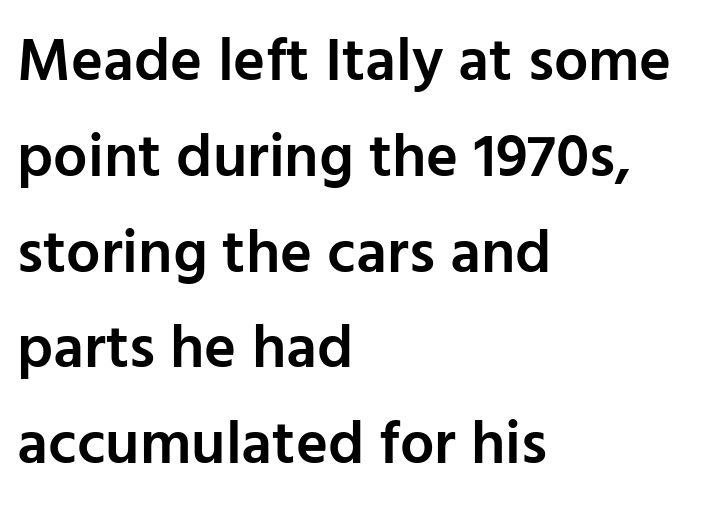
{"serif": "no", "italic": "no", "bold": "semi", "weight": "semibold", "width": "normal", "stroke_contrast": "low", "x_height": "medium", "monospaced": "no", "underline": "no", "align": "left", "line_spacing": "normal", "line_spacing_ratio": 1.57, "letter_spacing": "normal", "letter_spacing_em": 0.0, "glyph_px": 61}
